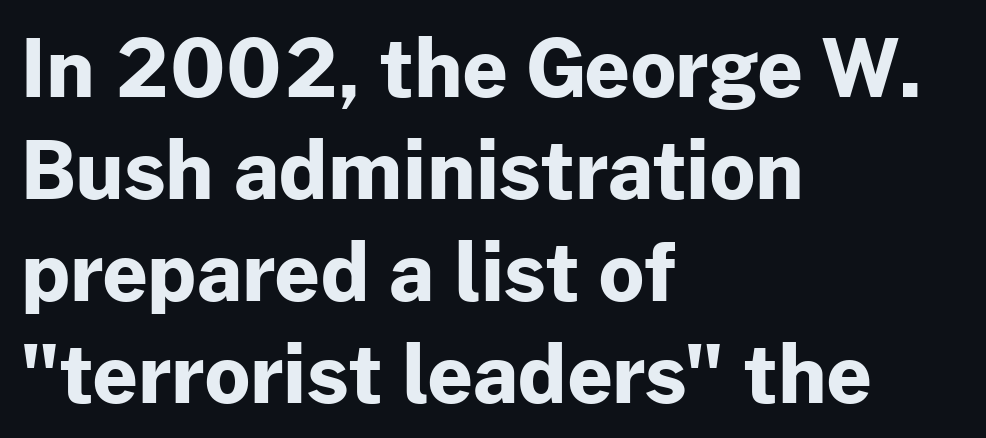
{"serif": "no", "italic": "no", "bold": "yes", "weight": "bold", "width": "normal", "stroke_contrast": "low", "x_height": "medium", "monospaced": "no", "underline": "no", "align": "left", "line_spacing": "normal", "line_spacing_ratio": 1.29, "letter_spacing": "normal", "letter_spacing_em": 0.0, "glyph_px": 79}
